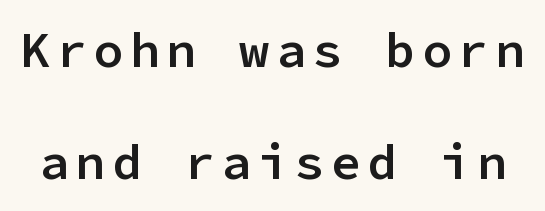
Q: Is the text bold? A: Semi-bold.
Q: Is the text italic (slanted)? A: No, it is upright.
Q: Is the typeface a serif or a sans-serif typeface? A: Sans-serif.
Q: Is the text underlined? A: No.
Q: Is the spacing between lines tight, normal or loose? A: Loose.
Q: Width (condensed, normal, or wide)? A: Normal.
Q: Stroke contrast? A: Low.
Q: x-height? A: Medium.
Q: Monospaced? A: Yes.
